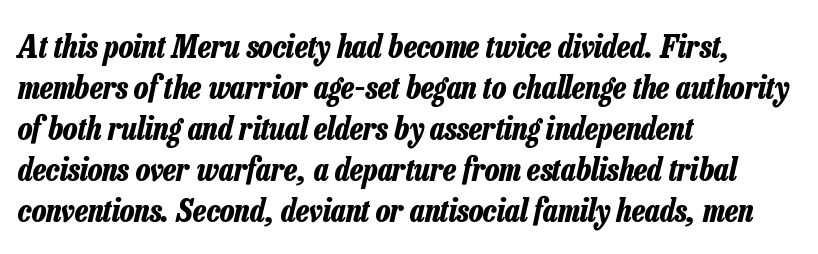
The image shows 32 px bold, condensed type, italic (leaning right); set left-aligned, normal line spacing (1.28x), normal letter spacing, not underlined; low stroke contrast and a medium x-height.
